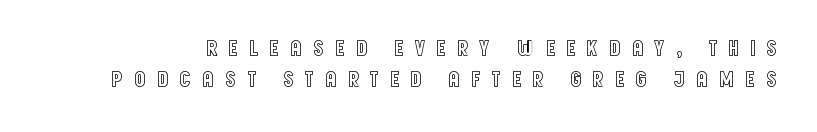
The image shows 22 px text type, upright; set normal line spacing (1.4x), unusually wide letter spacing (+0.49 em), not underlined.
